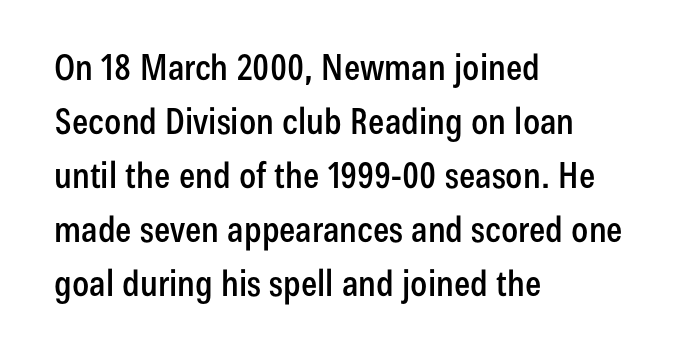
This block has exactly the height ordinary leading produces. The typeface chosen for these lines omits serifs. In terms of letterspacing, this is plain default setting. Rule under the text: the space is simply empty. Note the varied advance widths — an 'i' is clearly narrower than an 'm'.
